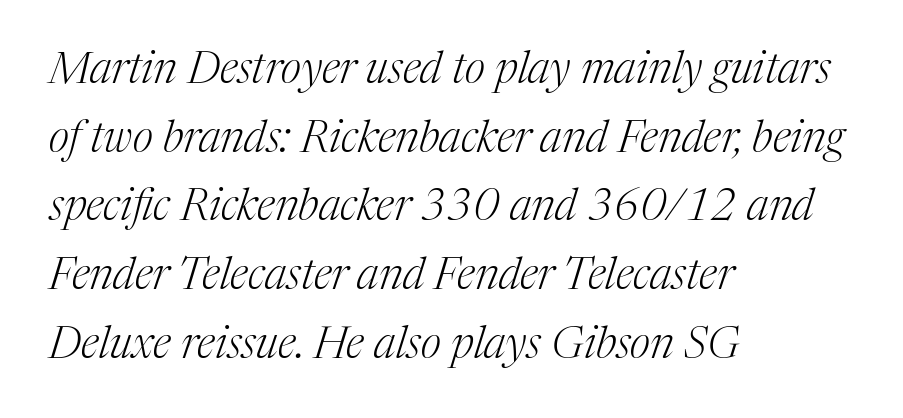
Is the block centered? No — it sits flush against the left margin. Honestly, there is no underline to notice here at all. Notice how the stems are inclined rather than vertical — that's the hallmark of italics. Varying glyph widths throughout — classic text-font behaviour. The face looks like a standard text weight, possibly lighter. Regarding serifs, this sample has them.
